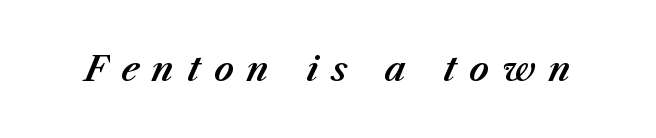
{"italic": "yes", "lean": "right", "slant_degrees": 23, "width": "normal", "stroke_contrast": "medium", "x_height": "medium", "monospaced": "no", "underline": "no", "letter_spacing": "wide", "letter_spacing_em": 0.4, "glyph_px": 34}
